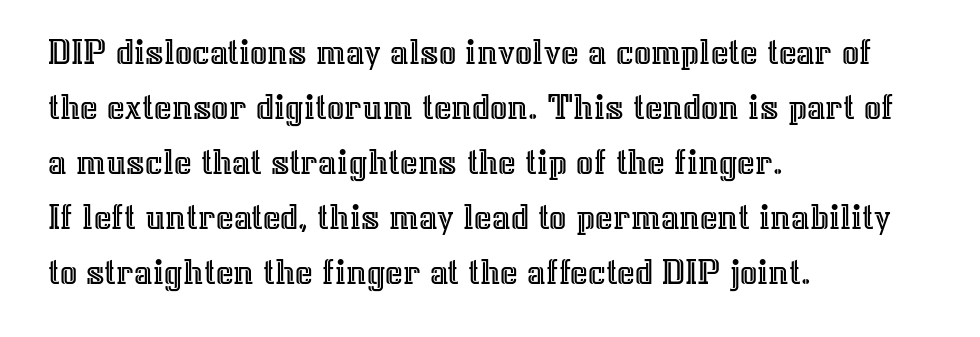
Underlining? Definitely not there. Rendered with straight, roman letterforms. Successive baselines arrive at the customary interval. The rendering uses natural spacing where letterforms have individual widths. The lines are quadded left.
